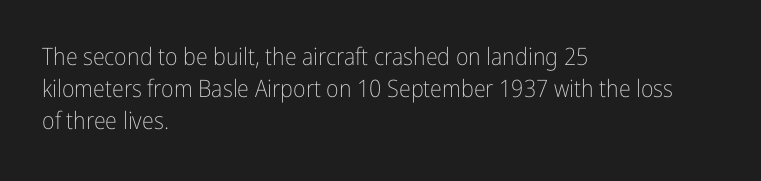
The image shows 24 px text type, upright; set left-aligned, normal line spacing (1.33x), normal letter spacing, not underlined.
